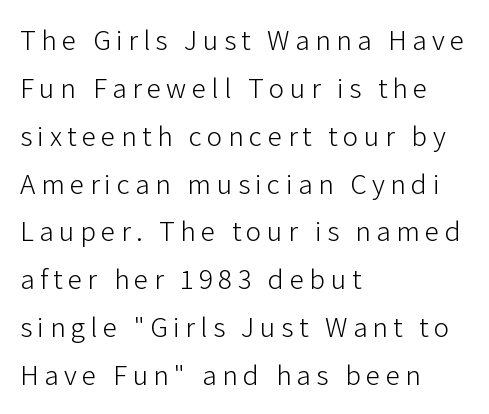
{"serif": "no", "italic": "no", "bold": "no", "weight": "light", "width": "normal", "stroke_contrast": "low", "x_height": "medium", "monospaced": "no", "underline": "no", "align": "left", "line_spacing": "normal", "line_spacing_ratio": 1.65, "glyph_px": 29}
